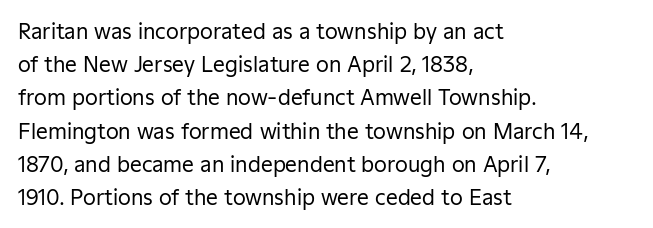
{"italic": "no", "bold": "no", "underline": "no", "align": "left", "line_spacing": "normal", "line_spacing_ratio": 1.58, "letter_spacing": "normal", "letter_spacing_em": 0.0, "glyph_px": 21}
